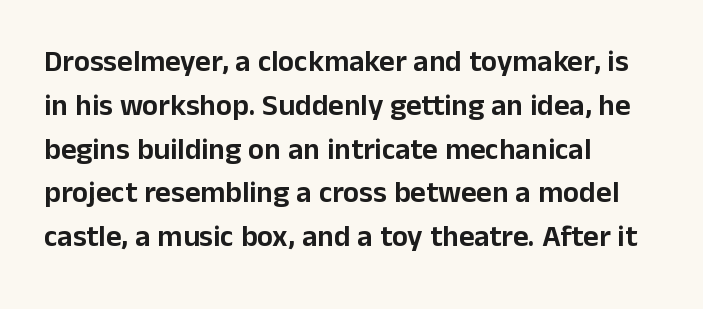
Q: Is the text italic (slanted)? A: No, it is upright.
Q: Is the typeface a serif or a sans-serif typeface? A: Sans-serif.
Q: Is the text underlined? A: No.
Q: How is the paragraph aligned? A: Left-aligned.
Q: Is the spacing between letters normal or unusually wide? A: Normal.
Q: Is the spacing between lines tight, normal or loose? A: Normal.
Q: Width (condensed, normal, or wide)? A: Normal.
Q: Stroke contrast? A: Low.
Q: x-height? A: Medium.
Q: Monospaced? A: No.
